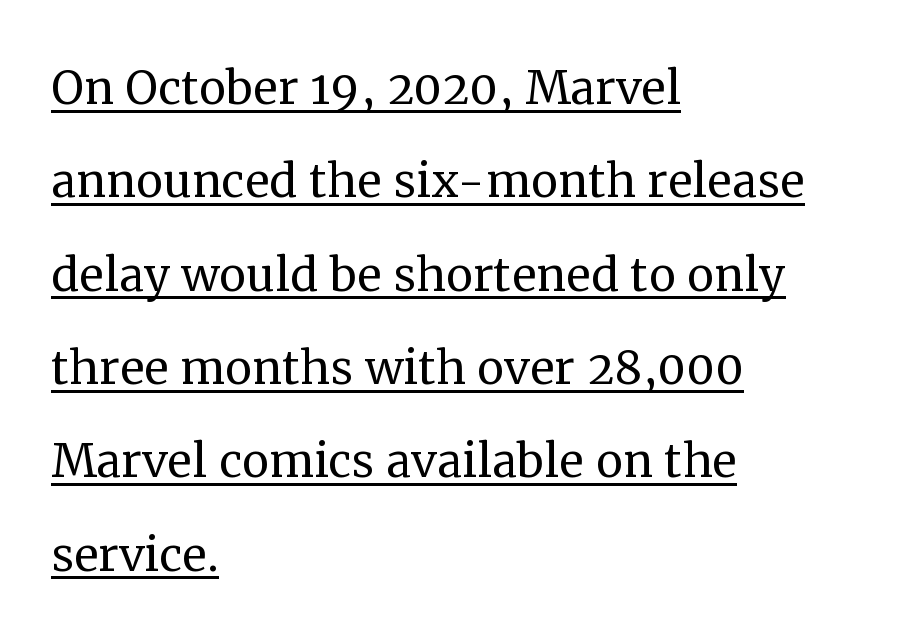
The image shows 61 px regular-weight serif type, upright; set left-aligned, normal line spacing (1.53x), normal letter spacing, underlined; medium stroke contrast and a medium x-height.
